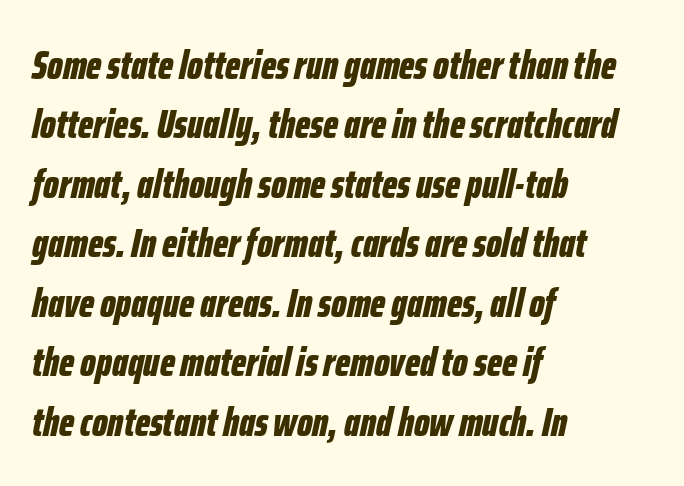
Is the type slanted? Yes — the strokes lean at a clear angle. The block of text has a typical density, with ordinary space between rows. The letters advance in unequal steps, a hallmark of proportional type. Just letters on the line, the space beneath them empty.
